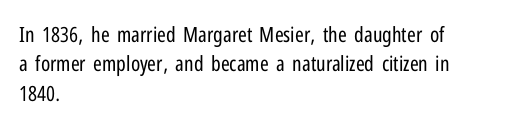
The image shows 21 px text type, upright; set left-aligned, normal line spacing (1.4x), normal letter spacing, not underlined.
